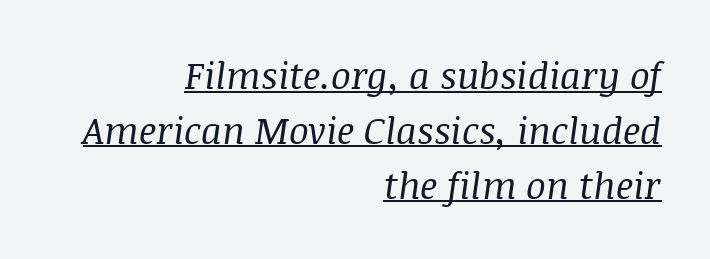
Q: Is the text bold? A: No.
Q: Is the text italic (slanted)? A: Yes, it leans right by about 8 degrees.
Q: Is the typeface a serif or a sans-serif typeface? A: Serif.
Q: Is the text underlined? A: Yes.
Q: How is the paragraph aligned? A: Right-aligned.
Q: Is the spacing between letters normal or unusually wide? A: Normal.
Q: Is the spacing between lines tight, normal or loose? A: Normal.
Q: Width (condensed, normal, or wide)? A: Normal.
Q: Stroke contrast? A: Medium.
Q: x-height? A: Large.
Q: Monospaced? A: No.
